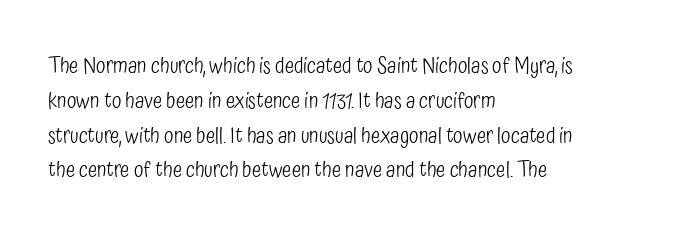
{"italic": "no", "bold": "no", "underline": "no", "align": "left", "line_spacing": "normal", "line_spacing_ratio": 1.58, "letter_spacing": "normal", "letter_spacing_em": 0.0, "glyph_px": 22}
